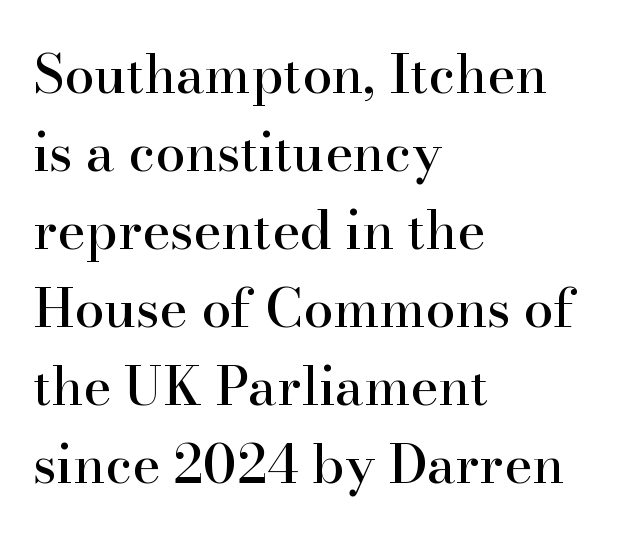
Q: Is the text italic (slanted)? A: No, it is upright.
Q: Is the typeface a serif or a sans-serif typeface? A: Serif.
Q: Is the text underlined? A: No.
Q: How is the paragraph aligned? A: Left-aligned.
Q: Is the spacing between letters normal or unusually wide? A: Normal.
Q: Is the spacing between lines tight, normal or loose? A: Normal.
Q: Width (condensed, normal, or wide)? A: Normal.
Q: Stroke contrast? A: High.
Q: x-height? A: Small.
Q: Monospaced? A: No.
